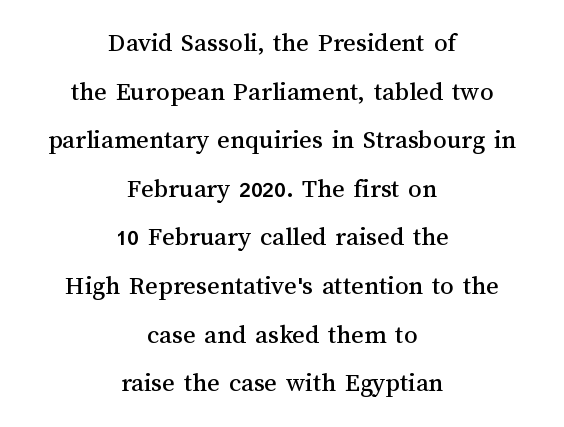
Q: Is the text italic (slanted)? A: No, it is upright.
Q: Is the text underlined? A: No.
Q: How is the paragraph aligned? A: Centered.
Q: Is the spacing between letters normal or unusually wide? A: Normal.
